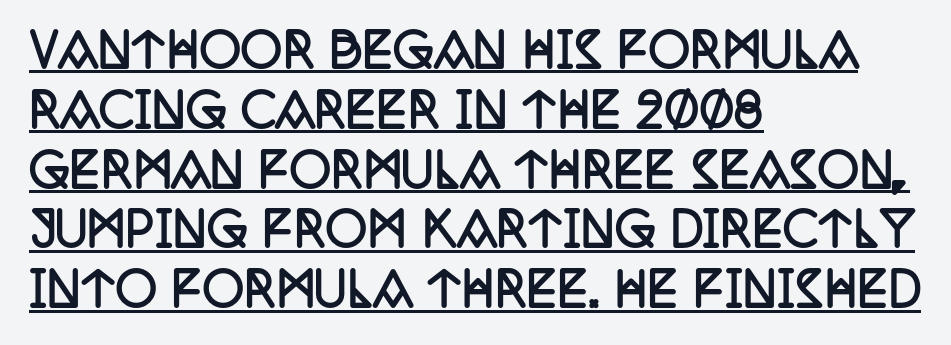
This sample is left-justified, so line endings fall wherever the words run out. Check where the strokes stop: tiny serifs finish them off. This sample has the flowing, uneven cadence of proportional lettering. Stroke thickness is high; the sample reads as a true bold.
